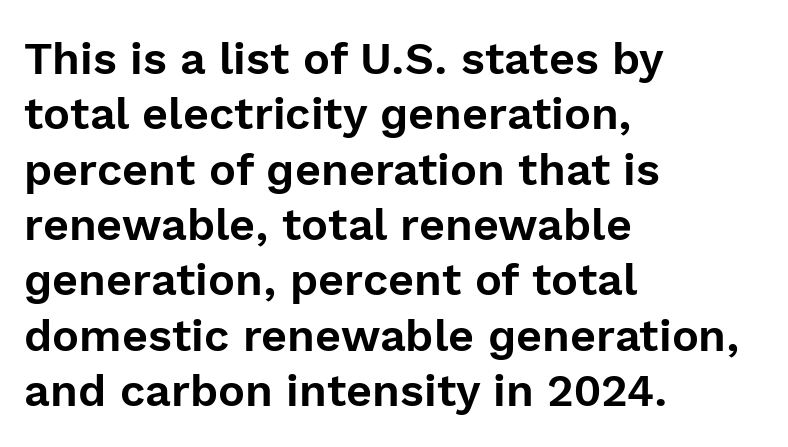
The image shows 45 px sans-serif type, upright; set left-aligned, line spacing 1.23x, normal letter spacing, not underlined; a medium x-height.
